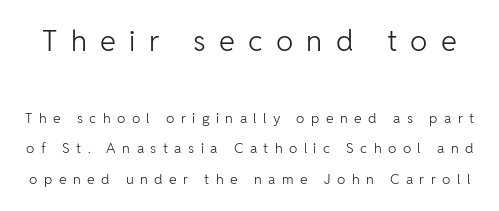
{"serif": "no", "italic": "no", "bold": "no", "weight": "light", "width": "normal", "stroke_contrast": "low", "x_height": "medium", "monospaced": "no", "underline": "no", "line_spacing": "loose", "line_spacing_ratio": 2.19, "letter_spacing": "wide", "letter_spacing_em": 0.46, "larger_block": "first", "size_ratio": 2.07, "glyph_px": 29}
